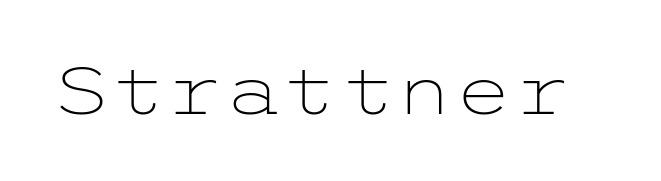
Q: Is the text bold? A: No.
Q: Is the text italic (slanted)? A: No, it is upright.
Q: Is the typeface a serif or a sans-serif typeface? A: Sans-serif.
Q: Is the text underlined? A: No.
Q: Is the spacing between letters normal or unusually wide? A: Normal.
Q: Width (condensed, normal, or wide)? A: Wide.
Q: Stroke contrast? A: Low.
Q: x-height? A: Medium.
